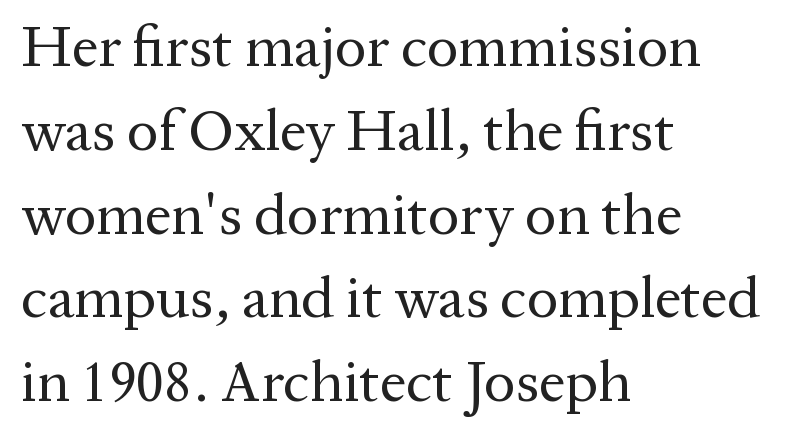
Q: Is the text bold? A: No.
Q: Is the text italic (slanted)? A: No, it is upright.
Q: Is the typeface a serif or a sans-serif typeface? A: Serif.
Q: Is the text underlined? A: No.
Q: How is the paragraph aligned? A: Left-aligned.
Q: Is the spacing between letters normal or unusually wide? A: Normal.
Q: Is the spacing between lines tight, normal or loose? A: Normal.
Q: Width (condensed, normal, or wide)? A: Normal.
Q: Stroke contrast? A: Medium.
Q: x-height? A: Medium.
Q: Monospaced? A: No.
